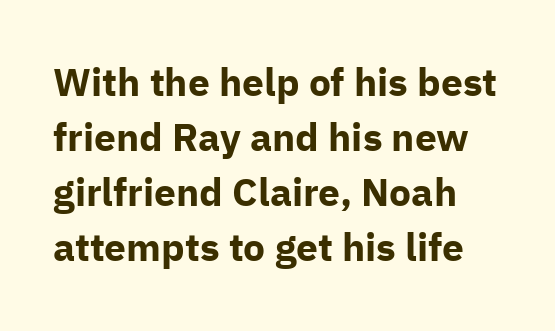
The image shows 39 px bold sans-serif type, upright; set left-aligned, normal line spacing (1.41x), normal letter spacing, not underlined; low stroke contrast and a medium x-height.
